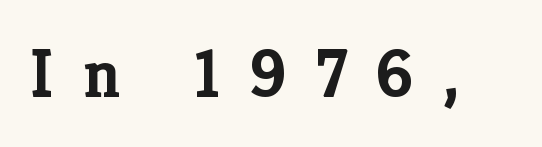
{"serif": "yes", "italic": "no", "bold": "yes", "weight": "semibold", "width": "normal", "stroke_contrast": "low", "x_height": "medium", "monospaced": "no", "underline": "no", "letter_spacing": "wide", "letter_spacing_em": 0.43, "glyph_px": 68}
